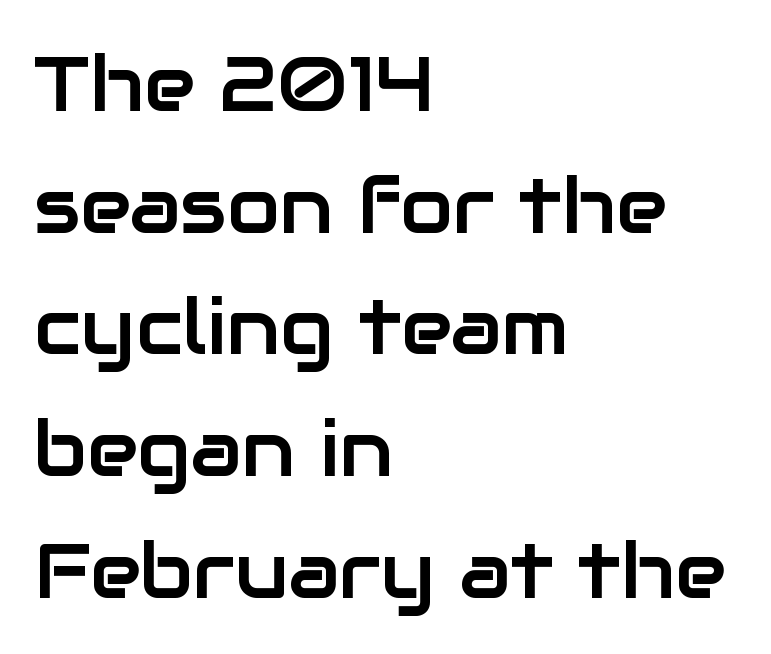
The image shows 77 px sans-serif type, upright; set left-aligned, normal line spacing (1.58x), normal letter spacing, not underlined; low stroke contrast and a medium x-height.
